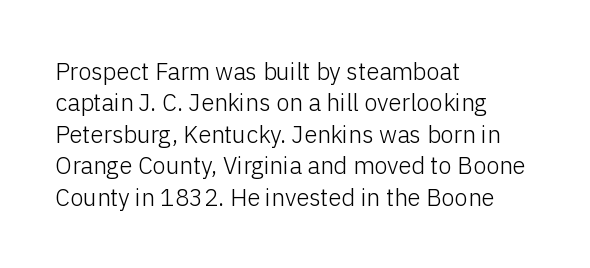
The image shows 24 px text type, upright; set left-aligned, normal line spacing (1.31x), normal letter spacing, not underlined.
